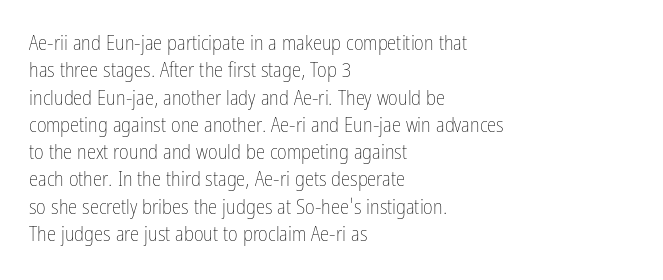
Q: Is the text bold? A: No.
Q: Is the text italic (slanted)? A: No, it is upright.
Q: Is the text underlined? A: No.
Q: How is the paragraph aligned? A: Left-aligned.
Q: Is the spacing between letters normal or unusually wide? A: Normal.
Q: Is the spacing between lines tight, normal or loose? A: Normal.
